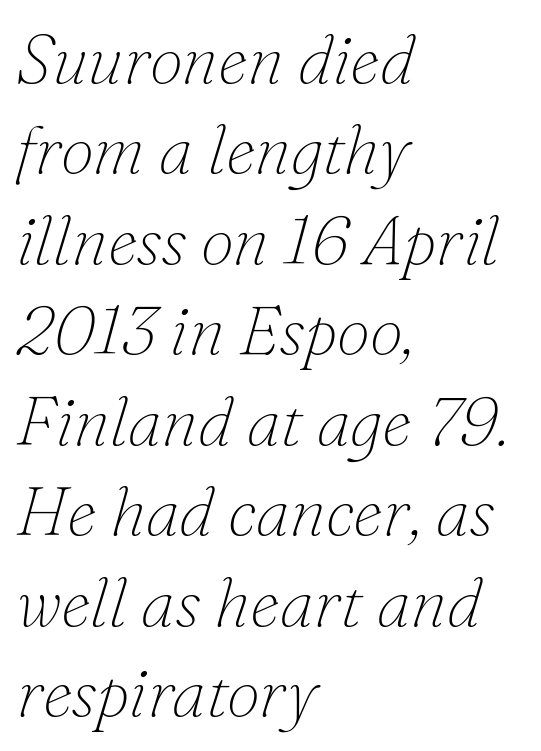
The specimen omits any rule beneath the text block's lines. The face used here is seriffed, in the tradition of book romans. The face used here is proportionally spaced, like ordinary book or web type. Compared with typical body copy, the letter spacing here is the same.
